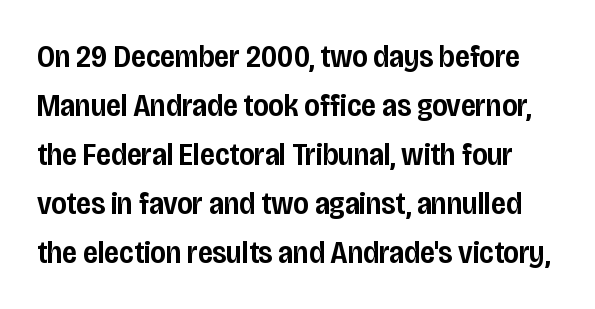
{"serif": "no", "italic": "no", "bold": "semi", "weight": "semibold", "width": "condensed", "stroke_contrast": "low", "x_height": "large", "monospaced": "no", "underline": "no", "line_spacing": "normal", "line_spacing_ratio": 1.53, "letter_spacing": "normal", "letter_spacing_em": 0.0, "glyph_px": 32}
